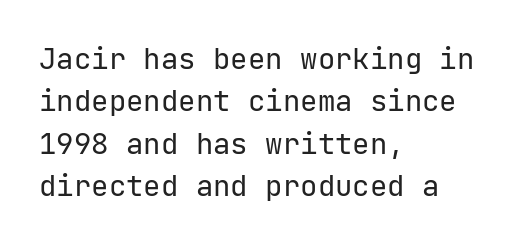
Leading matches the norm, producing a regular column. The line texture is even and compact thanks to regular tracking. The passage shown is not underscored anywhere. The strokes carry an ordinary text weight at most. No feet cap the strokes, marking this as sans-serif type. Upright lettering throughout.
